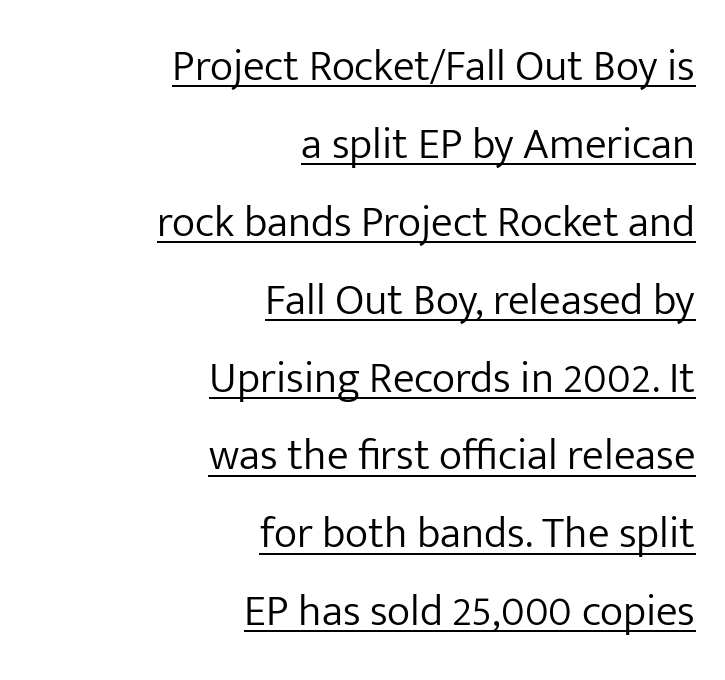
Q: Is the text bold? A: No.
Q: Is the text italic (slanted)? A: No, it is upright.
Q: Is the typeface a serif or a sans-serif typeface? A: Sans-serif.
Q: Is the text underlined? A: Yes.
Q: How is the paragraph aligned? A: Right-aligned.
Q: Is the spacing between letters normal or unusually wide? A: Normal.
Q: Width (condensed, normal, or wide)? A: Normal.
Q: Stroke contrast? A: Low.
Q: x-height? A: Medium.
Q: Monospaced? A: No.
